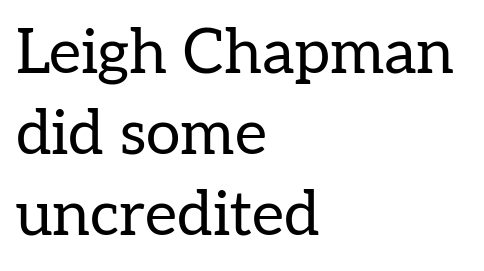
Q: Is the text bold? A: No.
Q: Is the text italic (slanted)? A: No, it is upright.
Q: Is the typeface a serif or a sans-serif typeface? A: Serif.
Q: Is the text underlined? A: No.
Q: How is the paragraph aligned? A: Left-aligned.
Q: Is the spacing between letters normal or unusually wide? A: Normal.
Q: Is the spacing between lines tight, normal or loose? A: Normal.
Q: Width (condensed, normal, or wide)? A: Normal.
Q: Stroke contrast? A: Low.
Q: x-height? A: Medium.
Q: Monospaced? A: No.
